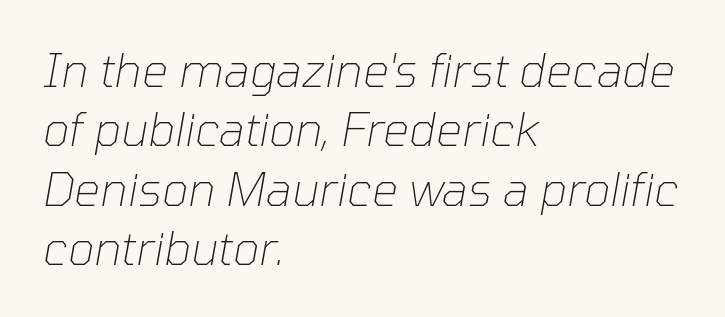
Q: Is the text bold? A: No.
Q: Is the text italic (slanted)? A: Yes, it leans right by about 10 degrees.
Q: Is the text underlined? A: No.
Q: How is the paragraph aligned? A: Left-aligned.
Q: Is the spacing between letters normal or unusually wide? A: Normal.
Q: Is the spacing between lines tight, normal or loose? A: Normal.
Q: Width (condensed, normal, or wide)? A: Normal.
Q: Stroke contrast? A: Low.
Q: x-height? A: Medium.
Q: Monospaced? A: No.
